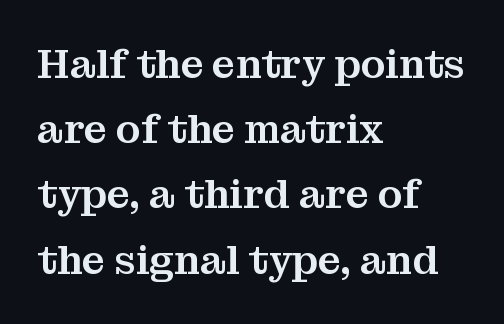
The image shows 41 px serif type, upright; set left-aligned, normal line spacing (1.59x), normal letter spacing, not underlined; medium stroke contrast and a medium x-height.
